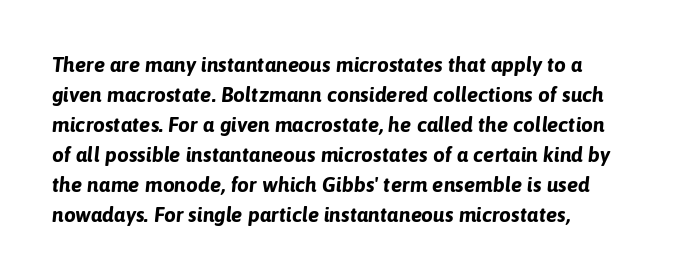
These lines keep a tight, regular rhythm from letter to letter. The vertical gap from one line to the next is medium. Lines of text with bare space underneath. You can tell it's italic because the verticals aren't actually vertical. The passage shown is emphatically bold.
